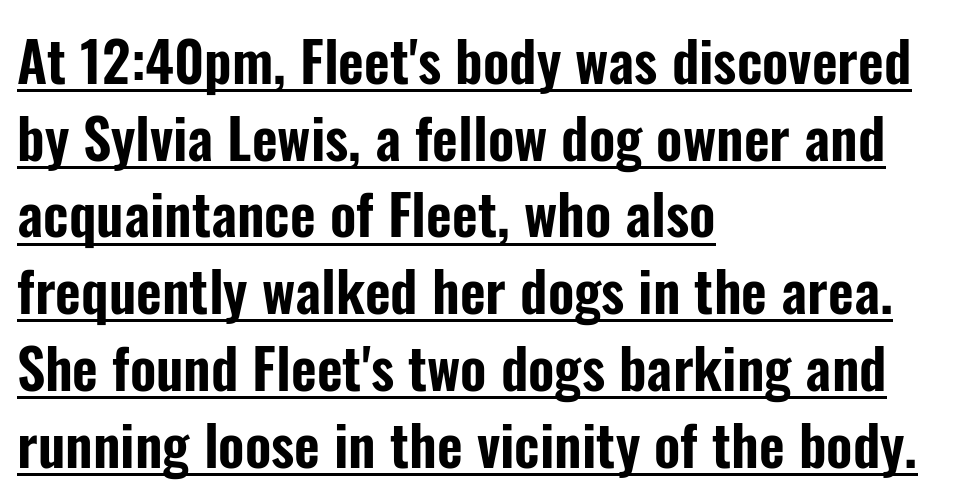
{"serif": "no", "italic": "no", "width": "condensed", "stroke_contrast": "low", "x_height": "medium", "monospaced": "no", "underline": "yes", "align": "left", "line_spacing": "normal", "line_spacing_ratio": 1.37, "letter_spacing": "normal", "letter_spacing_em": 0.0, "glyph_px": 56}
